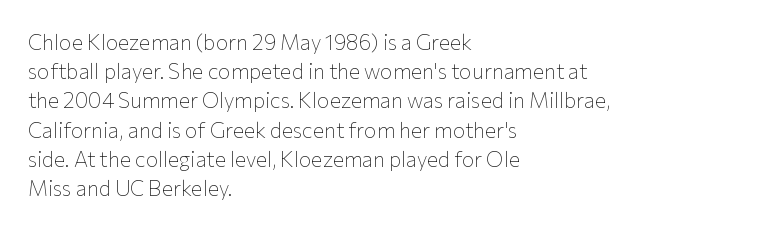
Tracking here is standard; glyphs follow each other at the usual distance. Heft: none added — not bold. These lines are set flush left with a ragged right edge. The letters stand straight up with perfectly vertical stems. Has an underline been added? It has not.
